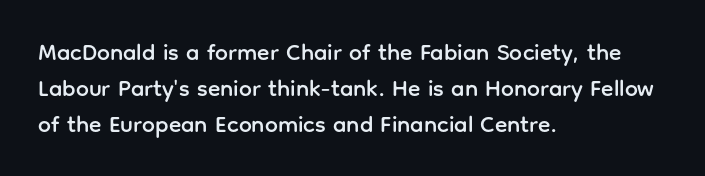
{"italic": "no", "underline": "no", "align": "left", "line_spacing": "normal", "line_spacing_ratio": 1.56, "letter_spacing": "normal", "letter_spacing_em": 0.0, "glyph_px": 23}
